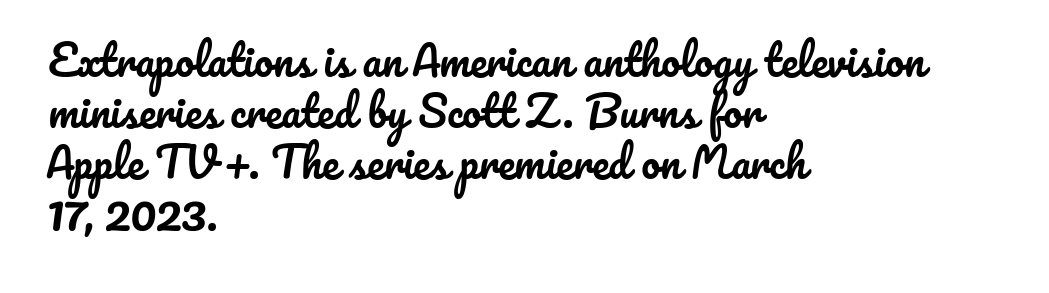
Q: Is the text italic (slanted)? A: Yes.
Q: Is the text underlined? A: No.
Q: How is the paragraph aligned? A: Left-aligned.
Q: Is the spacing between letters normal or unusually wide? A: Normal.
Q: Width (condensed, normal, or wide)? A: Normal.
Q: Stroke contrast? A: Low.
Q: x-height? A: Small.
Q: Monospaced? A: No.
